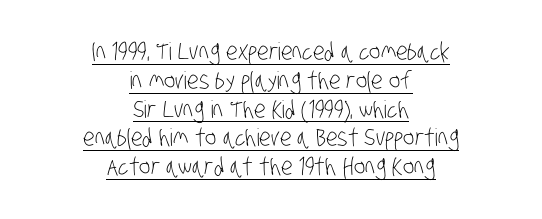
Underlined type. Is the type heavy? It reads as light-to-regular instead. You could call the tracking neutral — neither tight nor loose. If you folded the block vertically in half, each line would mirror itself in length.
